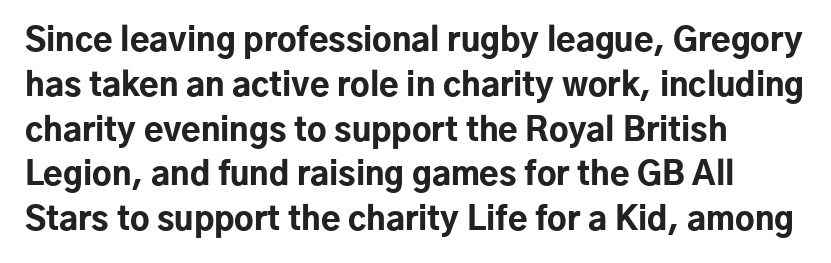
Q: Is the text bold? A: Yes.
Q: Is the text italic (slanted)? A: No, it is upright.
Q: Is the typeface a serif or a sans-serif typeface? A: Sans-serif.
Q: Is the text underlined? A: No.
Q: How is the paragraph aligned? A: Left-aligned.
Q: Is the spacing between letters normal or unusually wide? A: Normal.
Q: Is the spacing between lines tight, normal or loose? A: Normal.
Q: Width (condensed, normal, or wide)? A: Normal.
Q: Stroke contrast? A: Low.
Q: x-height? A: Medium.
Q: Monospaced? A: No.
